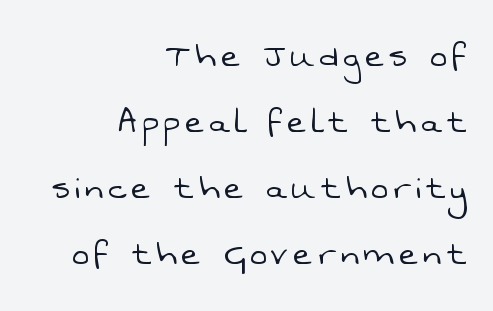
Q: Is the text bold? A: No.
Q: Is the typeface a serif or a sans-serif typeface? A: Sans-serif.
Q: Is the text underlined? A: No.
Q: How is the paragraph aligned? A: Right-aligned.
Q: Is the spacing between lines tight, normal or loose? A: Normal.
Q: Width (condensed, normal, or wide)? A: Normal.
Q: Stroke contrast? A: Low.
Q: x-height? A: Medium.
Q: Monospaced? A: No.
